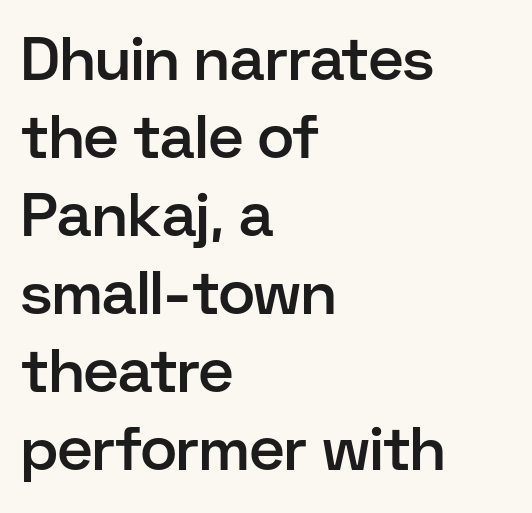
Q: Is the text bold? A: Semi-bold.
Q: Is the text italic (slanted)? A: No, it is upright.
Q: Is the typeface a serif or a sans-serif typeface? A: Sans-serif.
Q: Is the text underlined? A: No.
Q: How is the paragraph aligned? A: Left-aligned.
Q: Is the spacing between letters normal or unusually wide? A: Normal.
Q: Is the spacing between lines tight, normal or loose? A: Normal.
Q: Width (condensed, normal, or wide)? A: Normal.
Q: Stroke contrast? A: Low.
Q: x-height? A: Medium.
Q: Monospaced? A: No.
